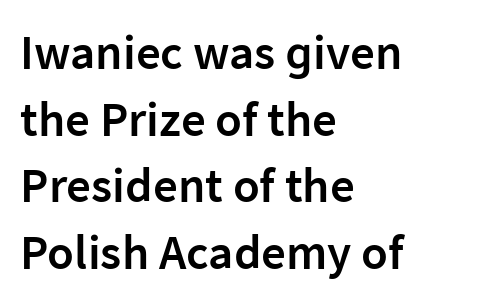
The image shows 49 px semibold sans-serif type, upright; set left-aligned, normal line spacing (1.36x), normal letter spacing, not underlined; low stroke contrast and a medium x-height.
